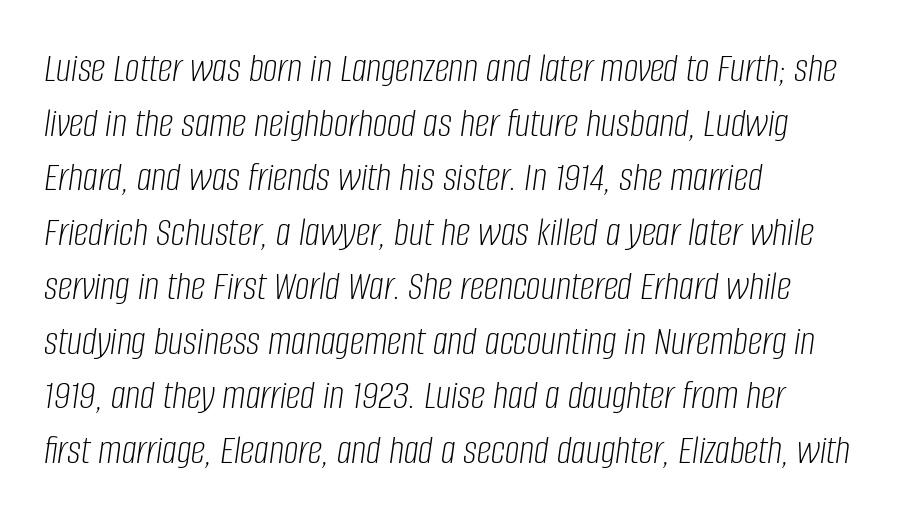
{"italic": "yes", "lean": "right", "slant_degrees": 8, "bold": "no", "weight": "light", "width": "condensed", "stroke_contrast": "low", "x_height": "large", "monospaced": "no", "underline": "no", "align": "left", "line_spacing": "normal", "line_spacing_ratio": 1.33, "letter_spacing": "normal", "letter_spacing_em": 0.0, "glyph_px": 41}
